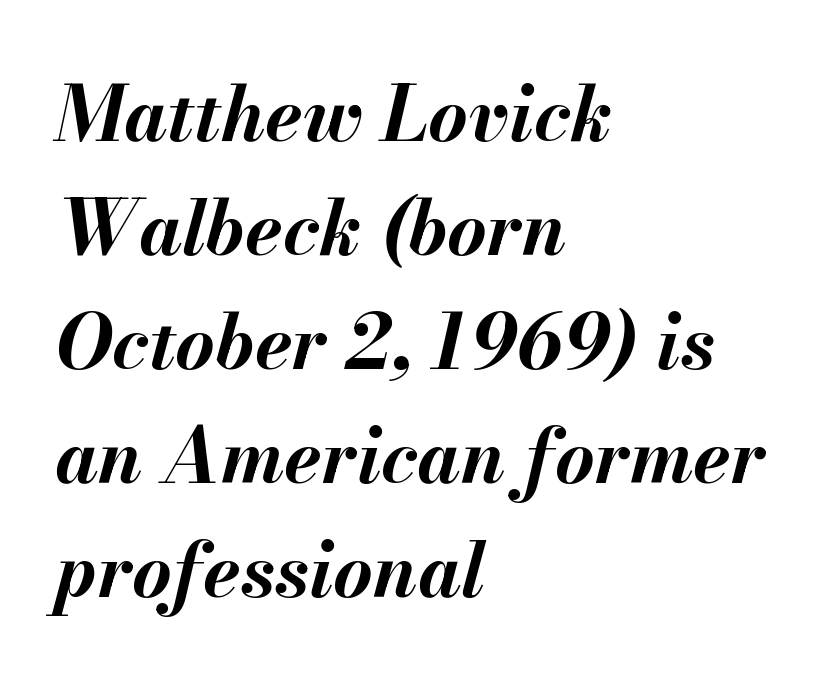
The image shows 76 px bold type, italic (leaning right); set left-aligned, normal line spacing (1.5x), normal letter spacing, not underlined; medium stroke contrast and a small x-height.
